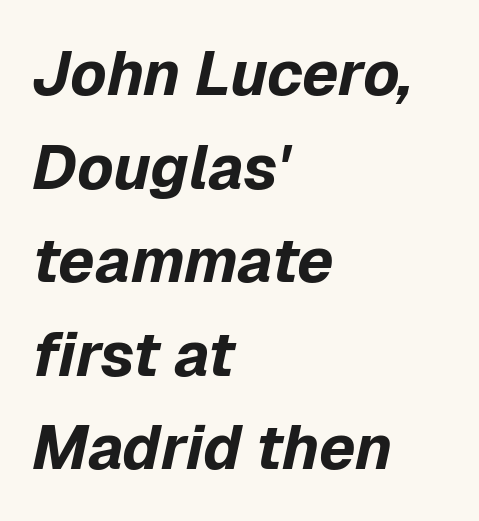
Any mark beneath the type? The region is blank. An italicized treatment has been applied to the whole sample. Normally led — the rows are evenly, conventionally spaced. Looks like regular typesetting: each glyph gets only the width it needs.
